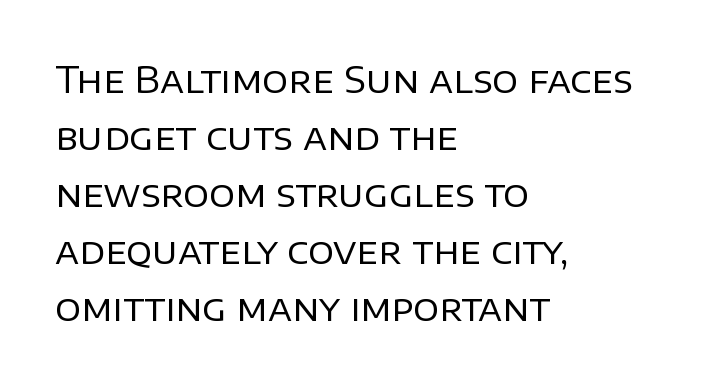
This sample has the flowing, uneven cadence of proportional lettering. Does the type have serifs? No, each stem ends abruptly. The passage shown is not underscored anywhere. These lines keep a tight, regular rhythm from letter to letter. Stroke mass is kept to a normal reading level or below.
